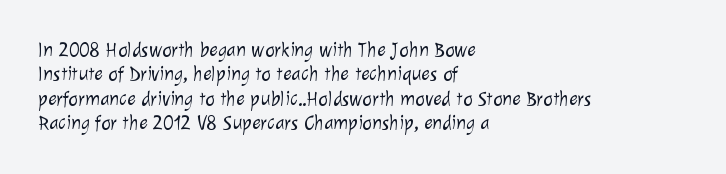
The image shows 20 px text type; set left-aligned, line spacing 1.22x, normal letter spacing, not underlined.
